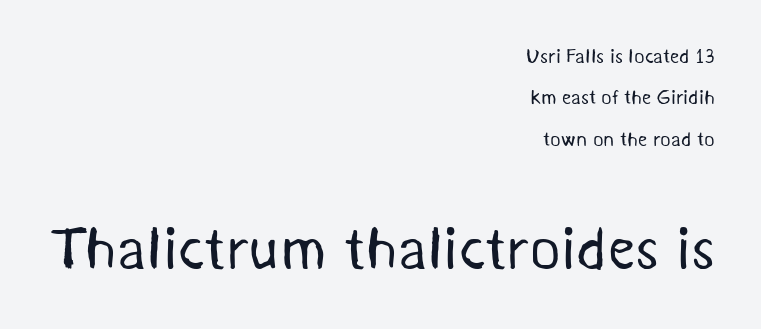
Q: Is the text bold? A: No.
Q: Is the typeface a serif or a sans-serif typeface? A: Sans-serif.
Q: Is the text underlined? A: No.
Q: How is the paragraph aligned? A: Right-aligned.
Q: Is the spacing between letters normal or unusually wide? A: Normal.
Q: Is the spacing between lines tight, normal or loose? A: Loose.
Q: Which block of text is set in a larger size, the first (top) or the second (bottom)? A: The second (bottom) one.
Q: Width (condensed, normal, or wide)? A: Normal.
Q: Stroke contrast? A: Medium.
Q: x-height? A: Medium.
Q: Monospaced? A: No.
